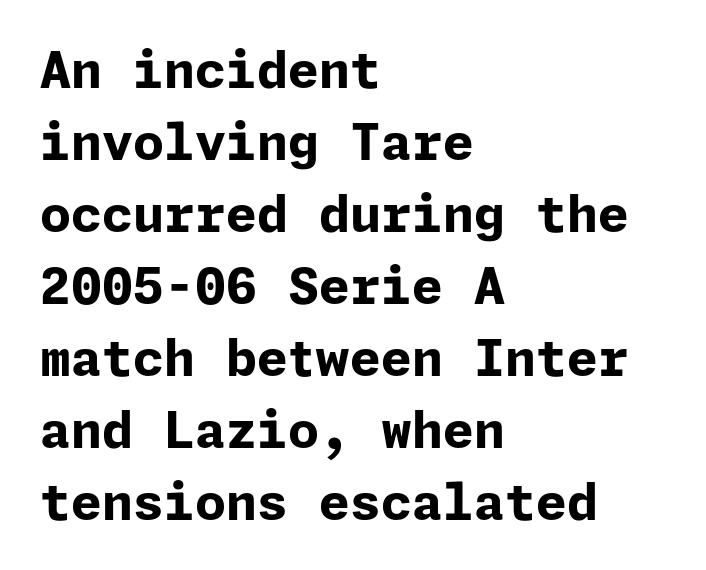
Does the lettering tilt? It doesn't — this is upright. A clean baseline with only descenders dipping below it. Weight check: bold — yes, fully. Note: no serifs on the glyphs. Reading down the column, the eye jumps a familiar distance to each next line. Students, note that the glyphs here touch the page at normal intervals.
